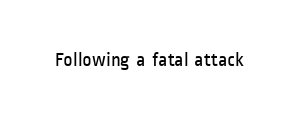
Q: Is the text bold? A: No.
Q: Is the text italic (slanted)? A: No, it is upright.
Q: Is the text underlined? A: No.
Q: Is the spacing between letters normal or unusually wide? A: Normal.
